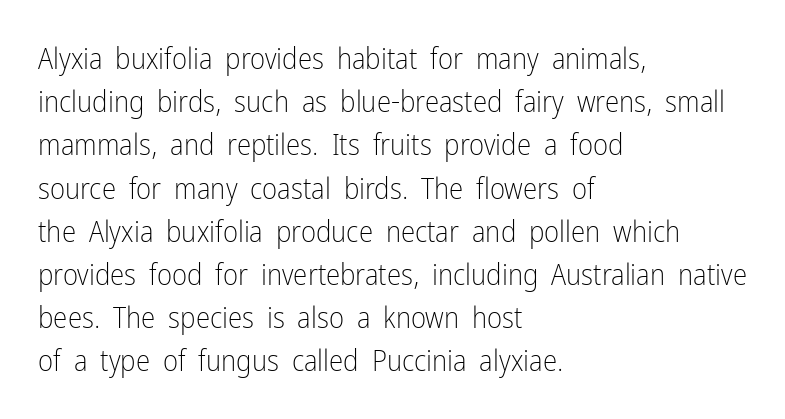
The gaps between neighbouring characters are ordinary and unremarkable. The specimen reads as upright at a glance. The cut favours lightness, reaching ordinary text weight at its darkest. The letters advance in unequal steps, a hallmark of proportional type.
